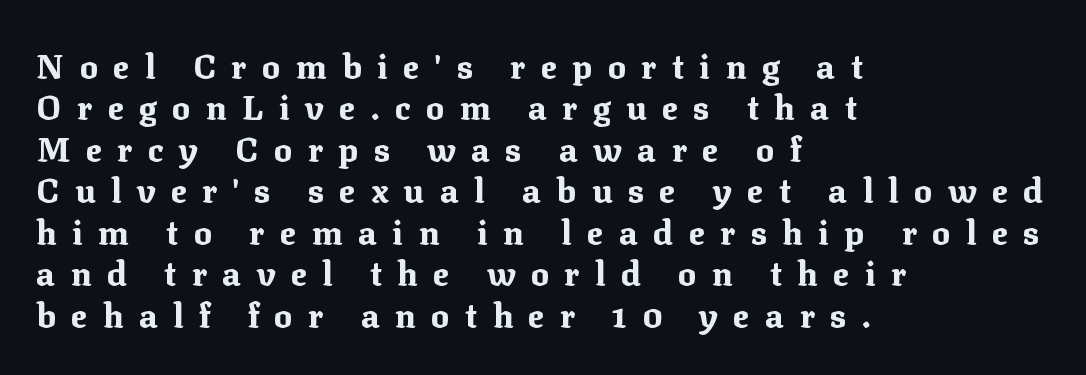
Teacher's note: observe the even left margin — that is flush-left alignment. Type style note: has serifs. The sample has been set heavy, in full bold. A typesetter would call this heavily tracked-out type.
